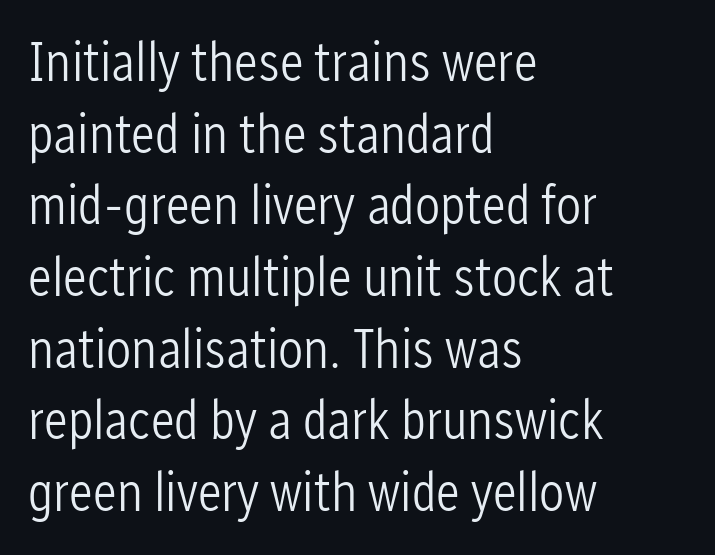
Counters stay open thanks to moderate or lighter strokes. Serif or sans? Sans — the stroke terminals are bare. In terms of leading, this rendering sits right in the middle. Ordinary non-slanted type is in use. A clean baseline with only descenders dipping below it. Nothing unusual about the tracking: characters are spaced as the font intends.
